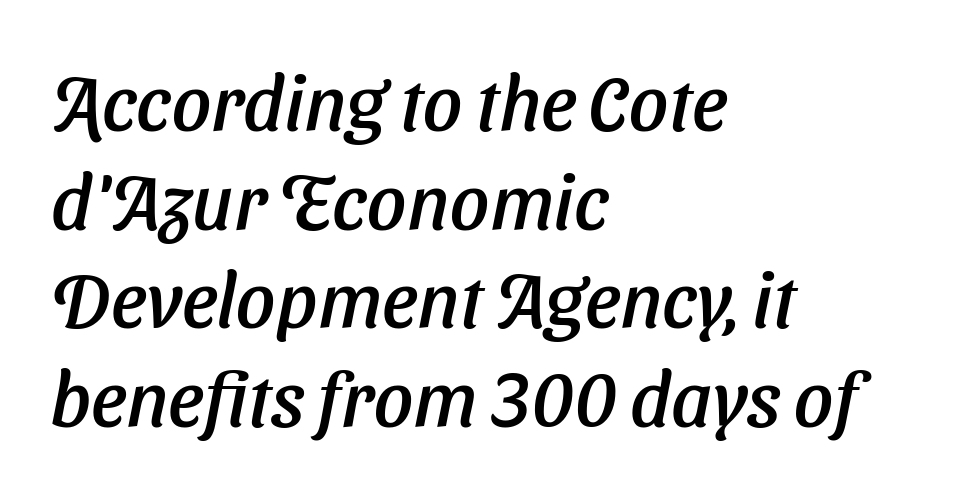
Q: Is the text italic (slanted)? A: Yes, it leans right by about 11 degrees.
Q: Is the text underlined? A: No.
Q: How is the paragraph aligned? A: Left-aligned.
Q: Is the spacing between letters normal or unusually wide? A: Normal.
Q: Is the spacing between lines tight, normal or loose? A: Normal.
Q: Width (condensed, normal, or wide)? A: Normal.
Q: Stroke contrast? A: Low.
Q: x-height? A: Medium.
Q: Monospaced? A: No.
